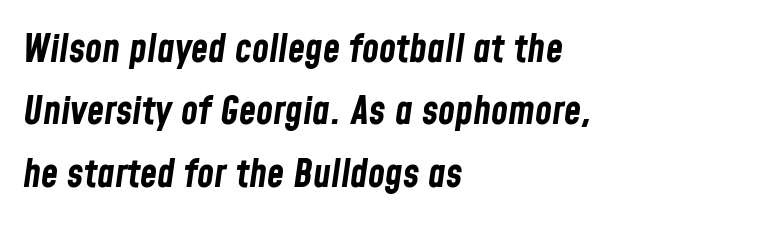
Q: Is the text bold? A: Yes.
Q: Is the text italic (slanted)? A: Yes, it leans right by about 8 degrees.
Q: Is the text underlined? A: No.
Q: How is the paragraph aligned? A: Left-aligned.
Q: Is the spacing between letters normal or unusually wide? A: Normal.
Q: Is the spacing between lines tight, normal or loose? A: Normal.
Q: Width (condensed, normal, or wide)? A: Condensed.
Q: Stroke contrast? A: Low.
Q: x-height? A: Medium.
Q: Monospaced? A: No.
